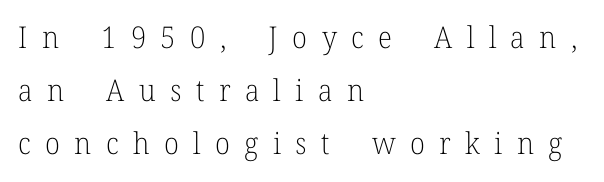
Varying glyph widths throughout — classic text-font behaviour. Is the type heavy? It reads as light-to-regular instead. Notice how the stems are strictly vertical — no italics here. A clean baseline with only descenders dipping below it. The face used here is rendered with a markedly widened letterfit. A serif font was chosen for this passage.
